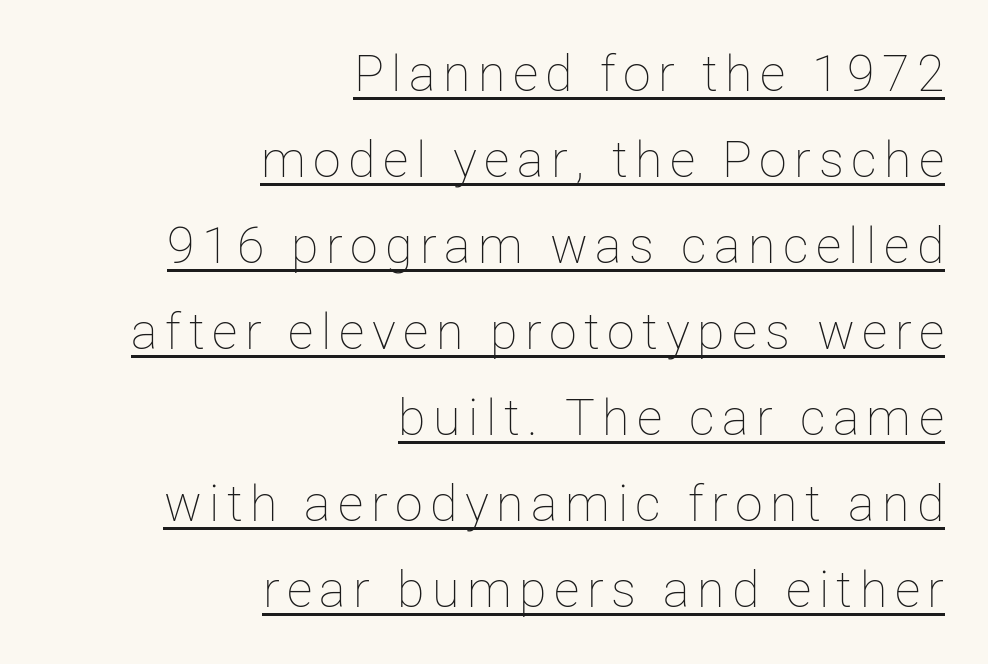
The image shows 50 px thin type, upright; set right-aligned, line spacing 1.72x, underlined; low stroke contrast and a medium x-height.
